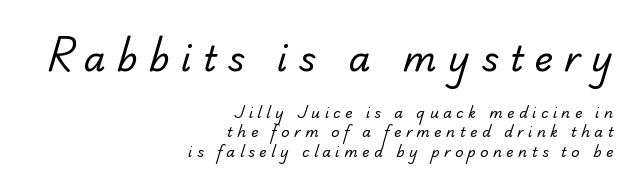
The image shows 35 px regular-weight sans-serif type; set right-aligned, normal line spacing (1.39x), unusually wide letter spacing (+0.32 em), not underlined; the first (top) block is 2.5x larger; low stroke contrast and a small x-height.
